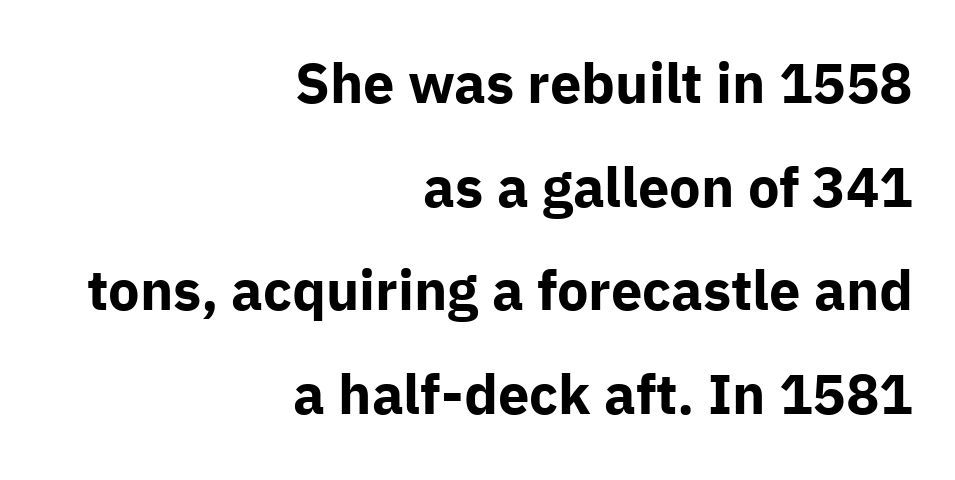
{"serif": "no", "italic": "no", "bold": "yes", "weight": "bold", "width": "normal", "stroke_contrast": "low", "x_height": "medium", "monospaced": "no", "underline": "no", "align": "right", "line_spacing_ratio": 1.85, "letter_spacing": "normal", "letter_spacing_em": 0.0, "glyph_px": 56}
